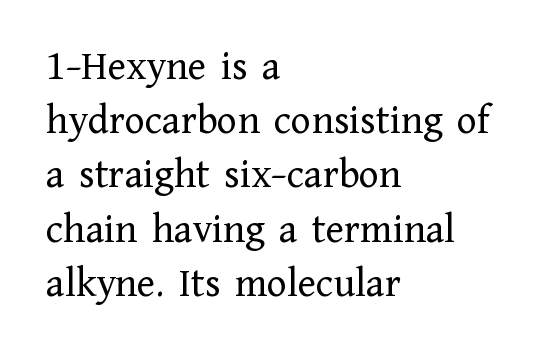
{"serif": "yes", "italic": "no", "bold": "no", "weight": "regular", "width": "normal", "stroke_contrast": "low", "x_height": "medium", "monospaced": "no", "underline": "no", "align": "left", "line_spacing": "normal", "line_spacing_ratio": 1.29, "letter_spacing": "normal", "letter_spacing_em": 0.0, "glyph_px": 42}
